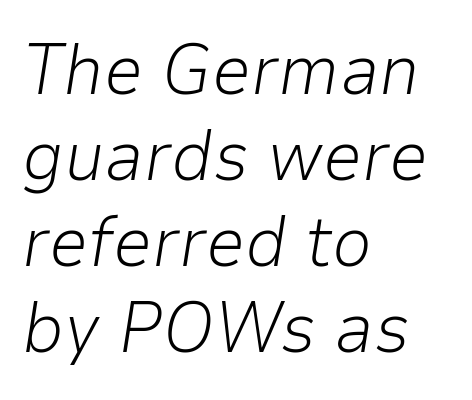
{"italic": "yes", "lean": "right", "slant_degrees": 9, "bold": "no", "weight": "light", "width": "normal", "stroke_contrast": "low", "x_height": "medium", "monospaced": "no", "underline": "no", "align": "left", "line_spacing_ratio": 1.21, "letter_spacing": "normal", "letter_spacing_em": 0.0, "glyph_px": 71}
